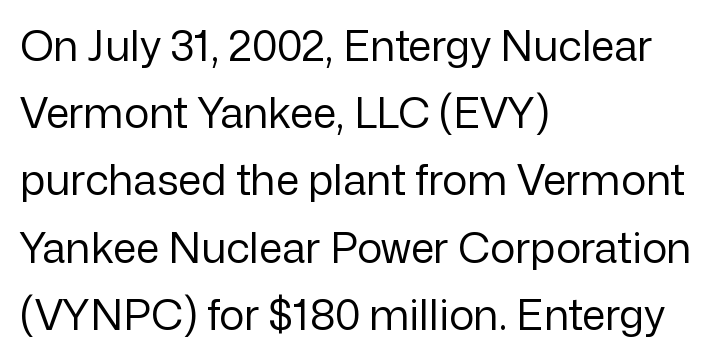
{"serif": "no", "italic": "no", "bold": "no", "weight": "regular", "width": "normal", "stroke_contrast": "low", "x_height": "medium", "monospaced": "no", "underline": "no", "align": "left", "line_spacing": "normal", "line_spacing_ratio": 1.6, "letter_spacing": "normal", "letter_spacing_em": 0.0, "glyph_px": 42}
